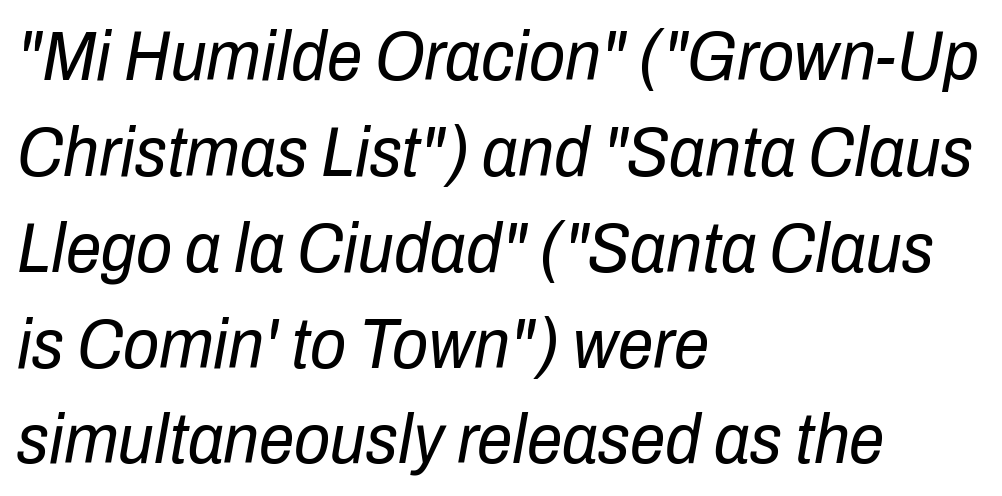
{"italic": "yes", "lean": "right", "slant_degrees": 10, "bold": "no", "weight": "regular", "width": "condensed", "stroke_contrast": "low", "x_height": "medium", "monospaced": "no", "underline": "no", "align": "left", "line_spacing": "normal", "line_spacing_ratio": 1.35, "letter_spacing": "normal", "letter_spacing_em": 0.0, "glyph_px": 71}
